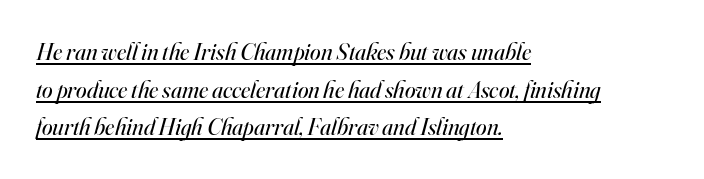
The image shows 24 px text type, italic (leaning right); set left-aligned, normal line spacing (1.57x), normal letter spacing, underlined.
